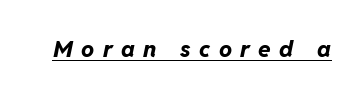
{"italic": "yes", "lean": "right", "slant_degrees": 11, "bold": "yes", "underline": "yes", "letter_spacing": "wide", "letter_spacing_em": 0.37, "glyph_px": 23}
